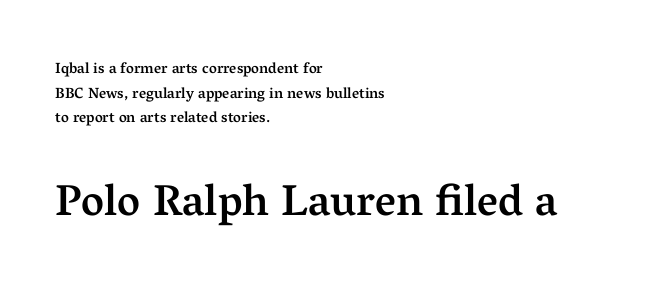
Two sizes are in play, and the larger belongs to the second block. The line texture is even and compact thanks to regular tracking. Stroke thickness is moderately raised; the sample reads as semibold. A typesetter would label this face a serif. A normal amount of white space separates one row of letters from the next. A typesetter would call this proportional, since set widths differ per character.
